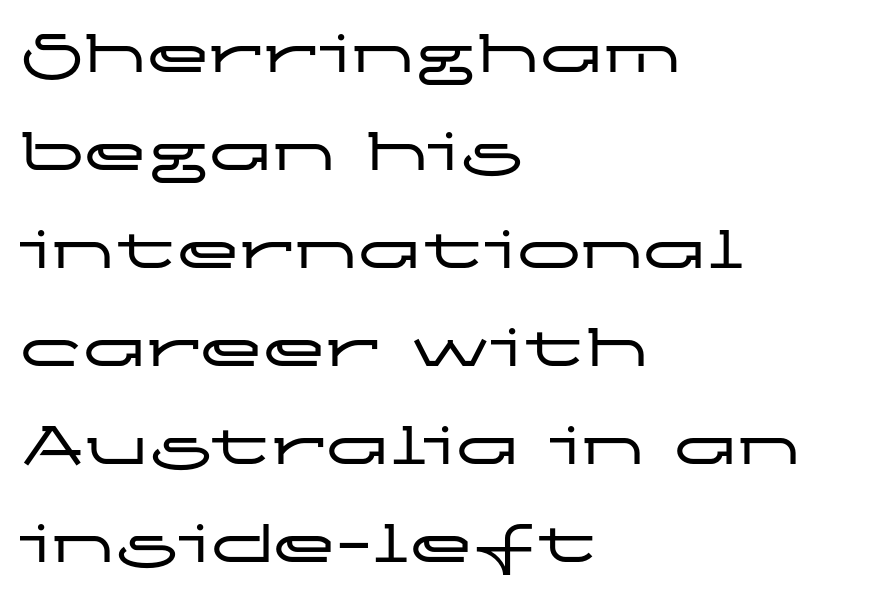
Q: Is the text italic (slanted)? A: No, it is upright.
Q: Is the typeface a serif or a sans-serif typeface? A: Sans-serif.
Q: Is the text underlined? A: No.
Q: How is the paragraph aligned? A: Left-aligned.
Q: Is the spacing between letters normal or unusually wide? A: Normal.
Q: Is the spacing between lines tight, normal or loose? A: Normal.
Q: Width (condensed, normal, or wide)? A: Wide.
Q: Stroke contrast? A: Low.
Q: x-height? A: Medium.
Q: Monospaced? A: No.
